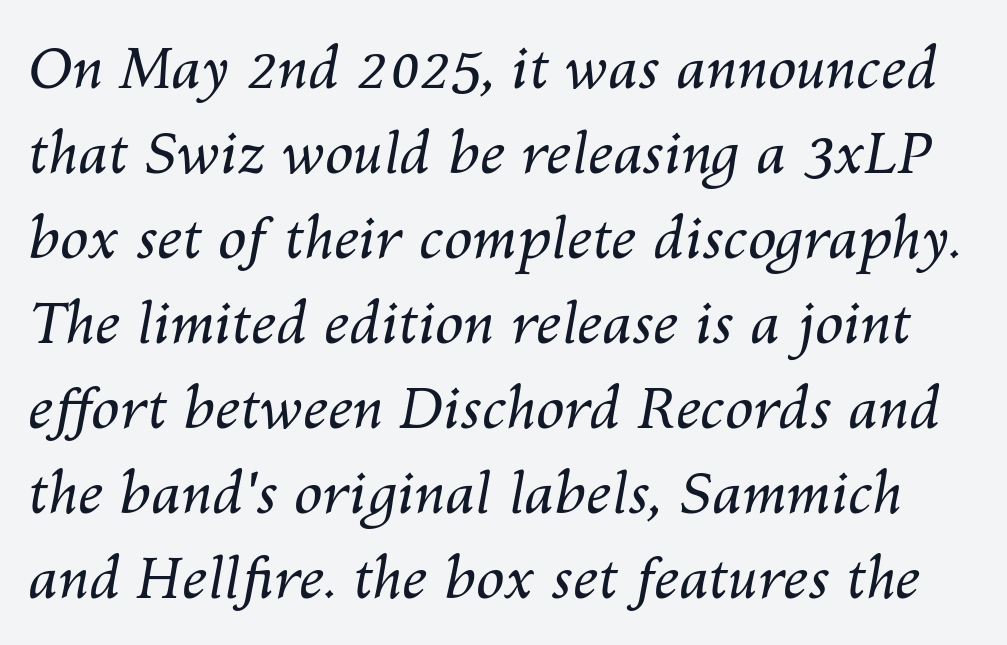
Q: Is the text bold? A: No.
Q: Is the text italic (slanted)? A: Yes, it leans right by about 10 degrees.
Q: Is the text underlined? A: No.
Q: Is the spacing between letters normal or unusually wide? A: Normal.
Q: Is the spacing between lines tight, normal or loose? A: Normal.
Q: Width (condensed, normal, or wide)? A: Normal.
Q: Stroke contrast? A: Medium.
Q: x-height? A: Medium.
Q: Monospaced? A: No.
